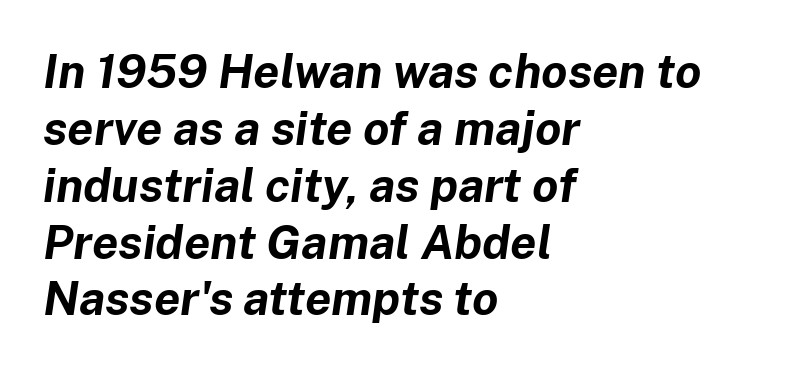
{"italic": "yes", "lean": "right", "slant_degrees": 8, "bold": "yes", "weight": "bold", "width": "normal", "stroke_contrast": "low", "x_height": "medium", "monospaced": "no", "underline": "no", "align": "left", "line_spacing_ratio": 1.21, "letter_spacing": "normal", "letter_spacing_em": 0.0, "glyph_px": 47}
